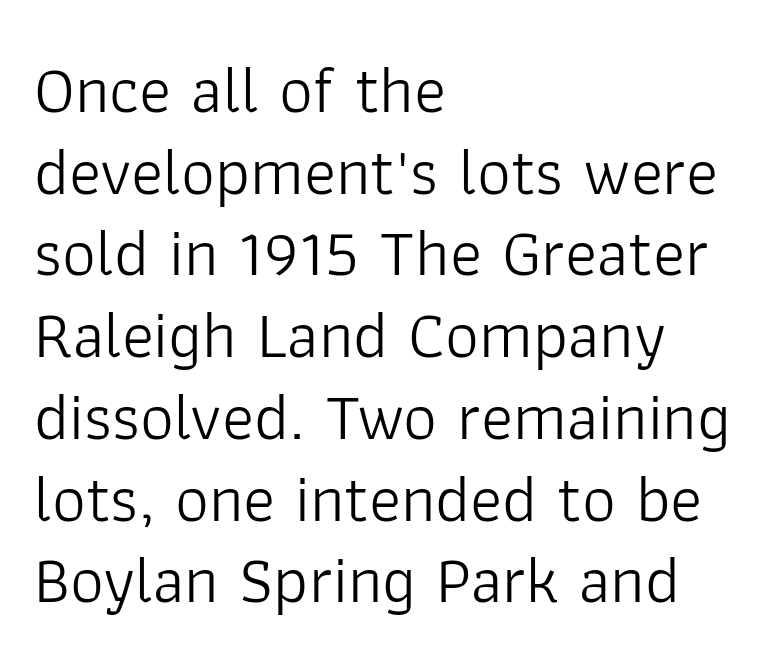
Q: Is the text bold? A: No.
Q: Is the text italic (slanted)? A: No, it is upright.
Q: Is the typeface a serif or a sans-serif typeface? A: Sans-serif.
Q: Is the text underlined? A: No.
Q: How is the paragraph aligned? A: Left-aligned.
Q: Is the spacing between letters normal or unusually wide? A: Normal.
Q: Width (condensed, normal, or wide)? A: Normal.
Q: Stroke contrast? A: Low.
Q: x-height? A: Medium.
Q: Monospaced? A: No.
